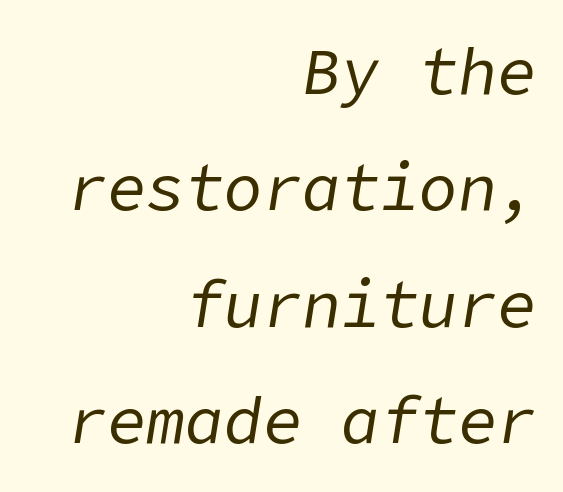
Q: Is the text bold? A: No.
Q: Is the text italic (slanted)? A: Yes, it leans right by about 9 degrees.
Q: Is the text underlined? A: No.
Q: How is the paragraph aligned? A: Right-aligned.
Q: Is the spacing between letters normal or unusually wide? A: Normal.
Q: Width (condensed, normal, or wide)? A: Normal.
Q: Stroke contrast? A: Low.
Q: x-height? A: Medium.
